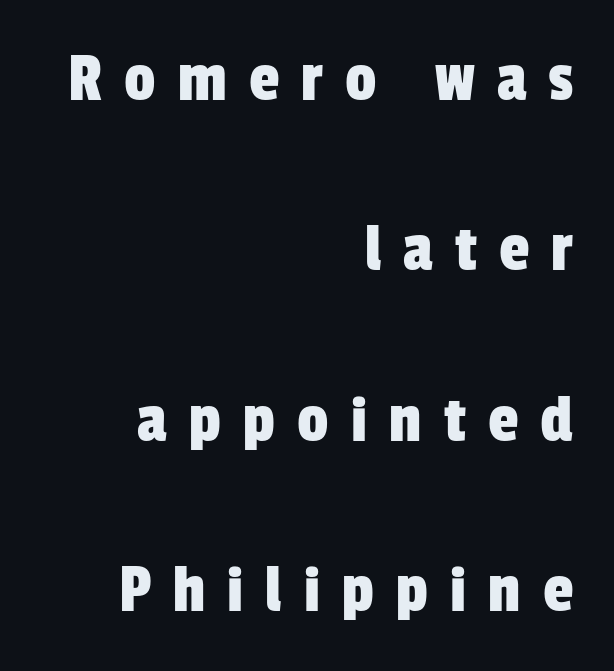
{"serif": "no", "width": "condensed", "stroke_contrast": "low", "x_height": "medium", "monospaced": "no", "underline": "no", "align": "right", "line_spacing": "loose", "line_spacing_ratio": 2.47, "letter_spacing": "wide", "letter_spacing_em": 0.32, "glyph_px": 69}
